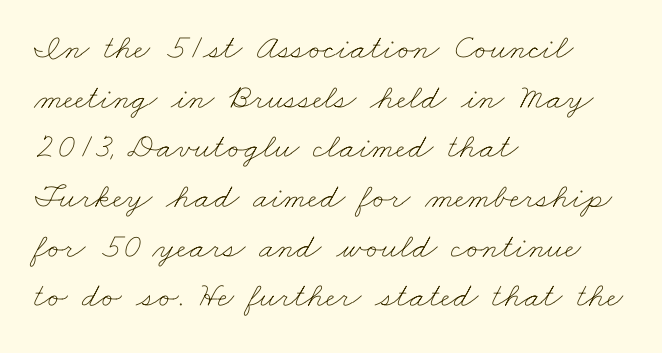
Leading matches the norm, producing a regular column. Glance below the letters and you will spot only blank space. A classic flush-left, rag-right setting is used for this passage. The letters advance in unequal steps, a hallmark of proportional type. Short note: letters normally spaced.
